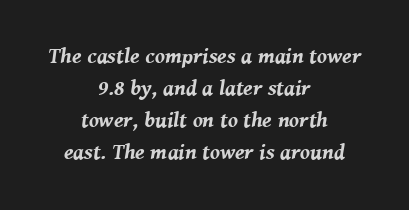
The image shows 22 px bold type, italic (leaning right); set centered, normal line spacing (1.46x), normal letter spacing, not underlined.
